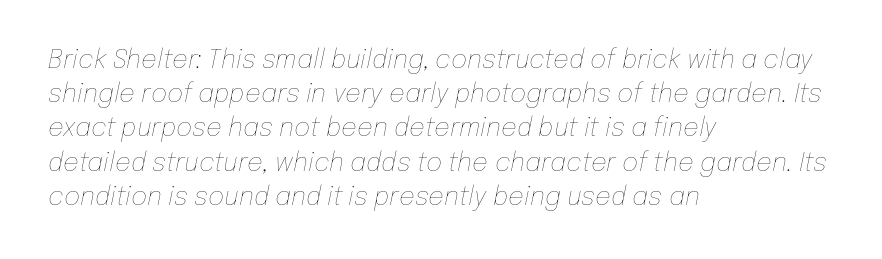
Q: Is the text bold? A: No.
Q: Is the text italic (slanted)? A: Yes, it leans right by about 12 degrees.
Q: Is the text underlined? A: No.
Q: How is the paragraph aligned? A: Left-aligned.
Q: Is the spacing between letters normal or unusually wide? A: Normal.
Q: Is the spacing between lines tight, normal or loose? A: Normal.
